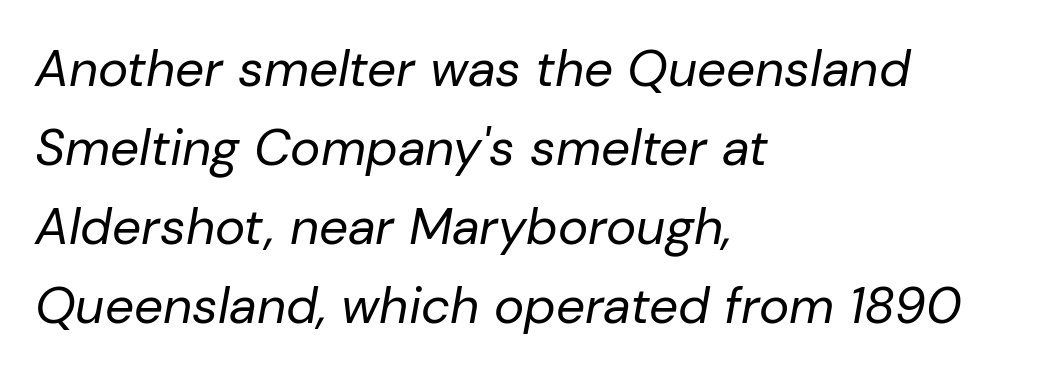
{"italic": "yes", "lean": "right", "slant_degrees": 10, "bold": "no", "weight": "regular", "width": "normal", "stroke_contrast": "low", "x_height": "medium", "monospaced": "no", "underline": "no", "align": "left", "line_spacing": "normal", "line_spacing_ratio": 1.55, "letter_spacing": "normal", "letter_spacing_em": 0.0, "glyph_px": 51}
